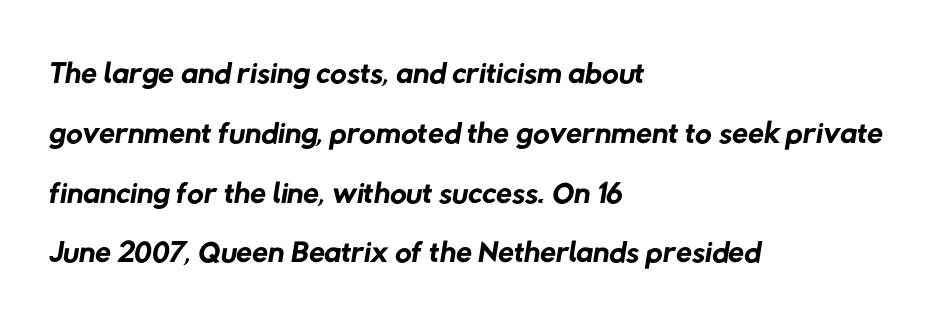
Q: Is the text bold? A: No.
Q: Is the typeface a serif or a sans-serif typeface? A: Sans-serif.
Q: Is the text underlined? A: No.
Q: How is the paragraph aligned? A: Left-aligned.
Q: Is the spacing between letters normal or unusually wide? A: Normal.
Q: Is the spacing between lines tight, normal or loose? A: Normal.
Q: Width (condensed, normal, or wide)? A: Normal.
Q: Stroke contrast? A: Low.
Q: x-height? A: Medium.
Q: Monospaced? A: No.
